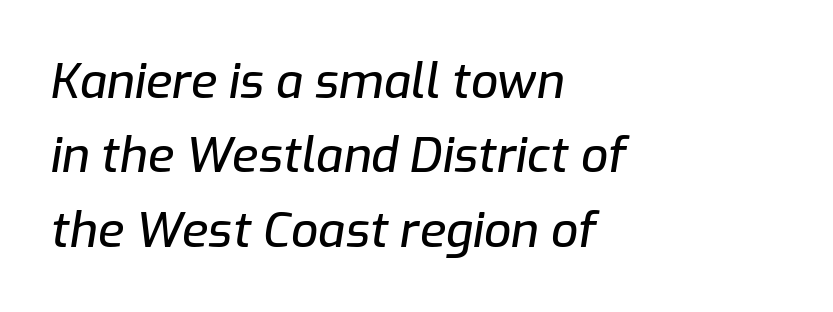
{"italic": "yes", "lean": "right", "slant_degrees": 9, "width": "normal", "stroke_contrast": "low", "x_height": "medium", "monospaced": "no", "underline": "no", "align": "left", "line_spacing": "normal", "line_spacing_ratio": 1.55, "letter_spacing": "normal", "letter_spacing_em": 0.0, "glyph_px": 48}
